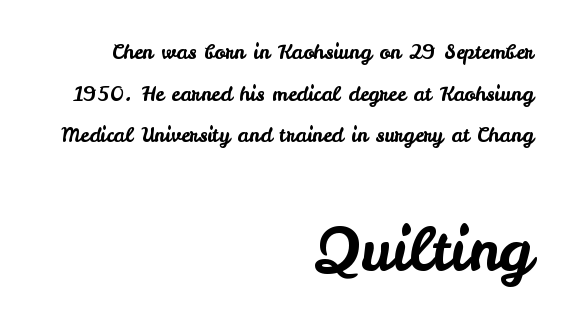
Q: Is the text italic (slanted)? A: Yes.
Q: Is the typeface a serif or a sans-serif typeface? A: Sans-serif.
Q: Is the text underlined? A: No.
Q: How is the paragraph aligned? A: Right-aligned.
Q: Is the spacing between letters normal or unusually wide? A: Normal.
Q: Is the spacing between lines tight, normal or loose? A: Loose.
Q: Which block of text is set in a larger size, the first (top) or the second (bottom)? A: The second (bottom) one.
Q: Width (condensed, normal, or wide)? A: Normal.
Q: Stroke contrast? A: Low.
Q: x-height? A: Small.
Q: Monospaced? A: No.
